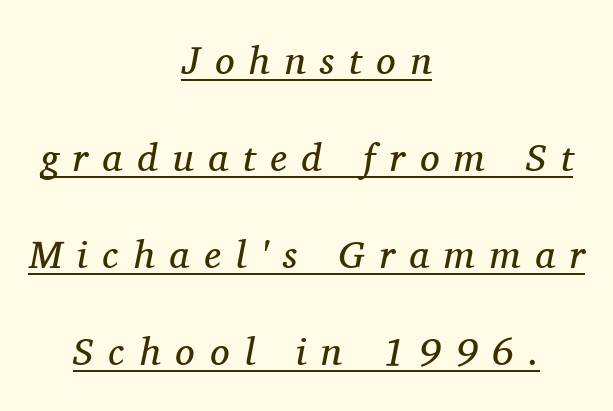
The image shows 39 px regular-weight serif type, italic (leaning right); set centered, loose line spacing (2.49x), unusually wide letter spacing (+0.38 em), underlined; medium stroke contrast and a medium x-height.
